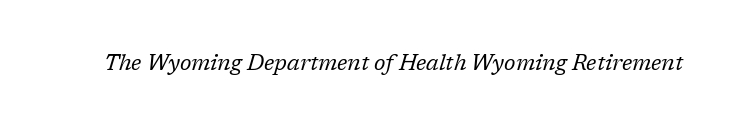
The image shows 22 px text type, italic (leaning right); set normal letter spacing, not underlined.
